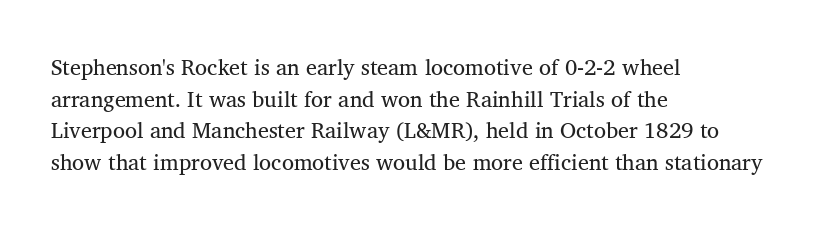
The image shows 22 px text type, upright; set left-aligned, normal line spacing (1.44x), normal letter spacing, not underlined.
